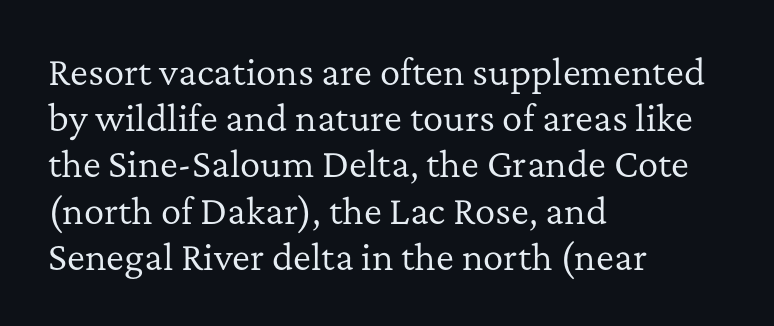
The font's upright variant was chosen for this text. The letters sit at their default tracking, neither squeezed nor spread. Visually the block forms a straight wall on the left and a jagged coastline on the right. Line spacing here is normal. Underline: absent. Type style note: has serifs.
